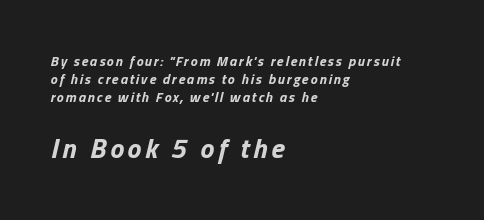
{"italic": "yes", "lean": "right", "slant_degrees": 13, "bold": "yes", "weight": "bold", "width": "normal", "stroke_contrast": "low", "x_height": "medium", "monospaced": "no", "underline": "no", "align": "left", "line_spacing": "normal", "line_spacing_ratio": 1.28, "larger_block": "second", "size_ratio": 2.0, "glyph_px": 28}
